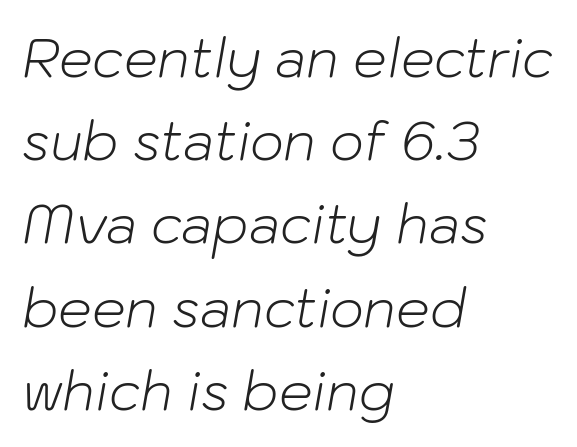
{"italic": "yes", "lean": "right", "slant_degrees": 10, "bold": "no", "weight": "light", "width": "normal", "stroke_contrast": "low", "x_height": "medium", "monospaced": "no", "underline": "no", "align": "left", "line_spacing": "normal", "line_spacing_ratio": 1.57, "letter_spacing": "normal", "letter_spacing_em": 0.0, "glyph_px": 53}
